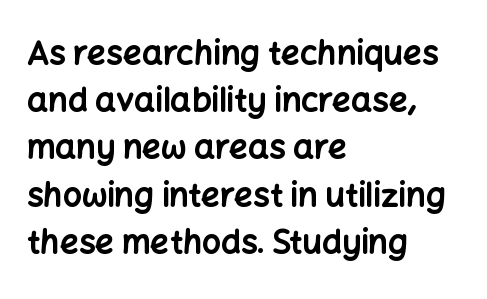
{"serif": "no", "italic": "no", "bold": "yes", "weight": "bold", "width": "normal", "stroke_contrast": "low", "x_height": "medium", "monospaced": "no", "underline": "no", "align": "left", "line_spacing": "normal", "line_spacing_ratio": 1.43, "letter_spacing": "normal", "letter_spacing_em": 0.0, "glyph_px": 33}
